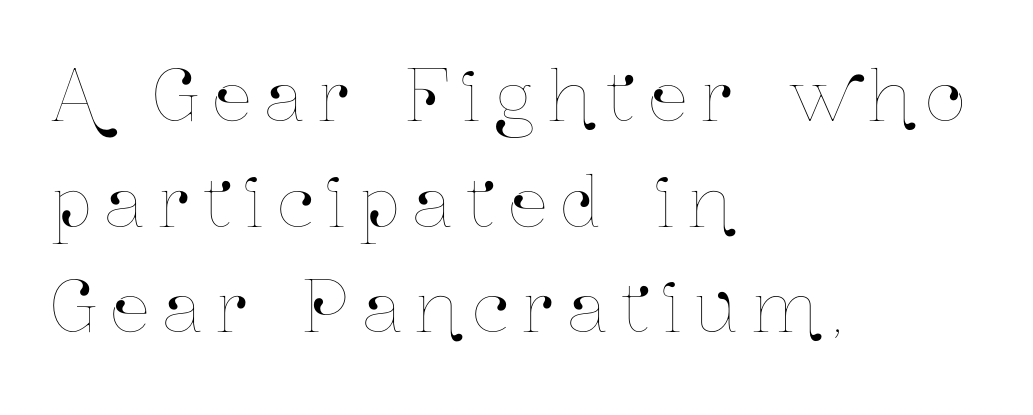
The image shows 69 px condensed type, upright; set left-aligned, normal line spacing (1.53x), unusually wide letter spacing (+0.21 em), not underlined; low stroke contrast and a medium x-height.
